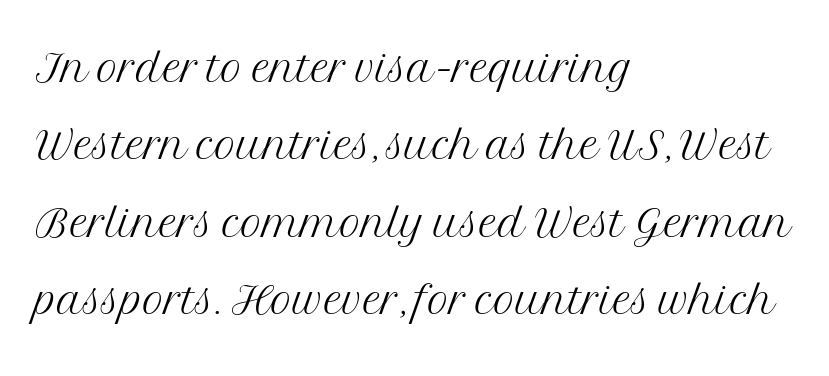
Do the characters align in a grid? No, the font is proportional. The lines in this sample share a left origin and differ only in where they stop. Unlike a clean sans, this face finishes its strokes with serifs. Words appear dense and cohesive because spacing is normal.
